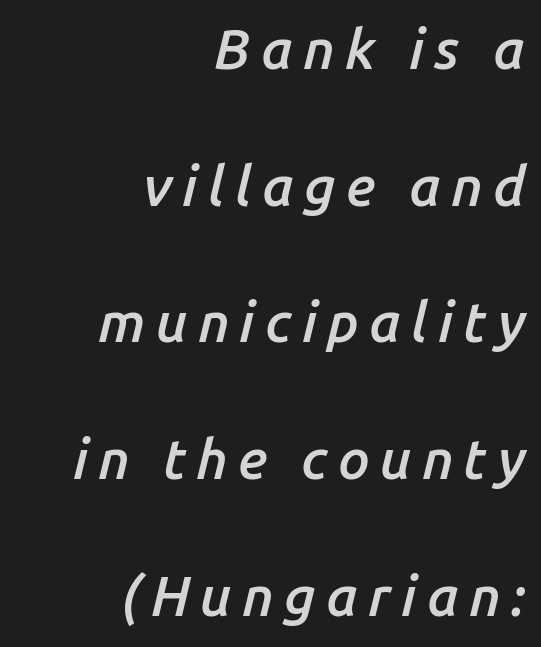
{"italic": "yes", "lean": "right", "slant_degrees": 14, "bold": "semi", "weight": "semibold", "width": "normal", "stroke_contrast": "low", "x_height": "medium", "monospaced": "no", "underline": "no", "align": "right", "line_spacing": "loose", "line_spacing_ratio": 2.44, "glyph_px": 56}
